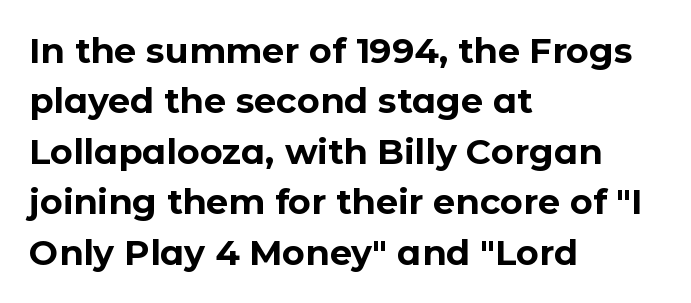
{"serif": "no", "italic": "no", "bold": "yes", "weight": "bold", "width": "normal", "stroke_contrast": "low", "x_height": "medium", "monospaced": "no", "underline": "no", "align": "left", "line_spacing": "normal", "line_spacing_ratio": 1.44, "letter_spacing": "normal", "letter_spacing_em": 0.0, "glyph_px": 35}
